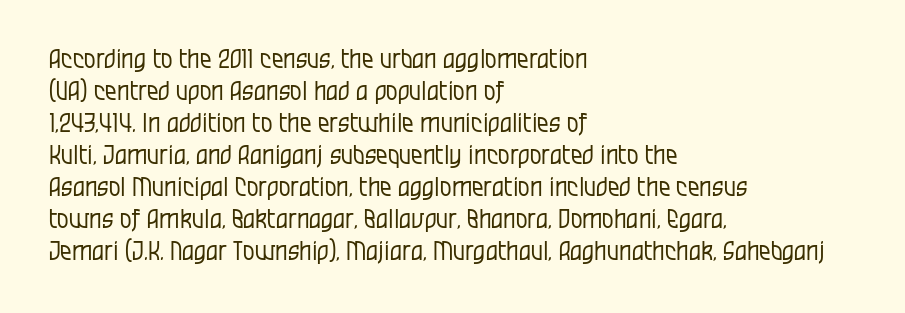
The passage shown is not underscored anywhere. Words appear dense and cohesive because spacing is normal. Alignment: flush left. Unlike italic type, these characters show no tilt at all.
